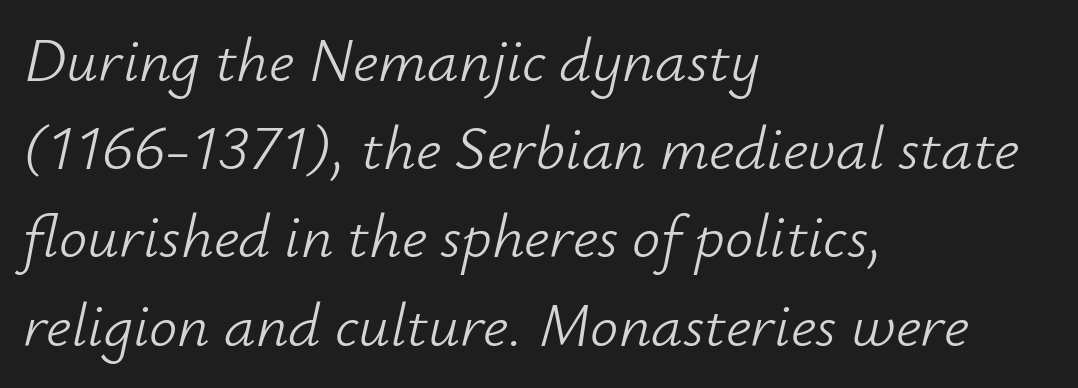
Honestly, the letter spacing is just normal — you wouldn't notice it. The gap between lines stays unmarked. Quick note: interline space is typical. No chunkiness to these letters — they're not bold. Each letter keeps its own natural width here, so spacing adapts to shape. Posture: slanted.
